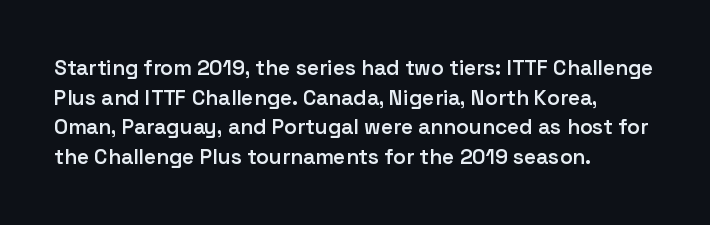
Q: Is the text bold? A: Semi-bold.
Q: Is the text italic (slanted)? A: No, it is upright.
Q: Is the text underlined? A: No.
Q: How is the paragraph aligned? A: Left-aligned.
Q: Is the spacing between letters normal or unusually wide? A: Normal.
Q: Is the spacing between lines tight, normal or loose? A: Normal.
